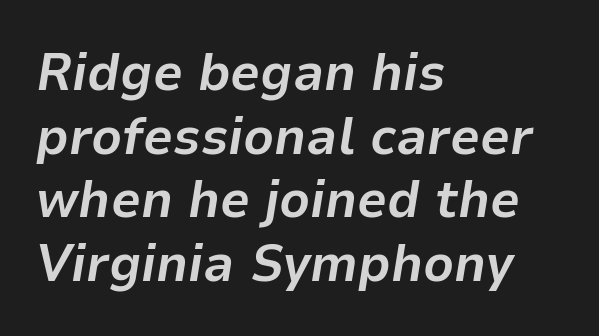
The image shows 53 px bold type, italic (leaning right); set left-aligned, line spacing 1.2x, normal letter spacing, not underlined; low stroke contrast and a medium x-height.
